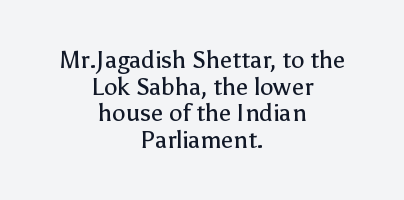
{"italic": "no", "bold": "no", "underline": "no", "align": "center", "line_spacing": "tight", "line_spacing_ratio": 1.11, "letter_spacing": "normal", "letter_spacing_em": 0.0, "glyph_px": 24}
